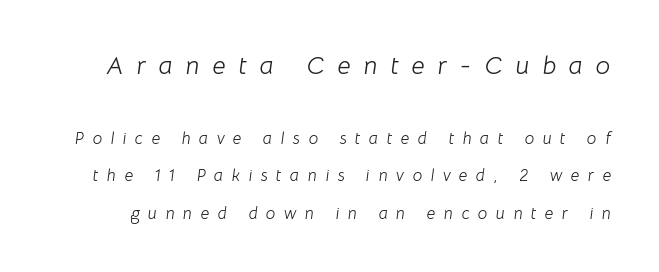
The image shows 26 px text type, italic (leaning right); set loose line spacing (2.22x), unusually wide letter spacing (+0.5 em), not underlined; the first (top) block is 1.53x larger.
